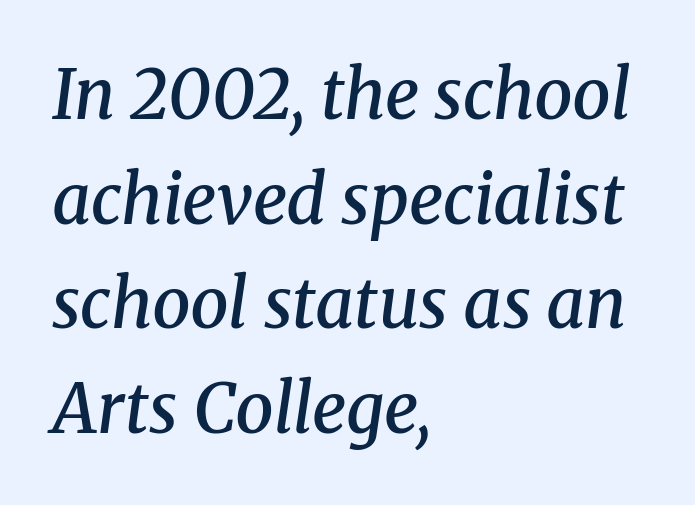
Q: Is the text bold? A: Semi-bold.
Q: Is the text italic (slanted)? A: Yes, it leans right by about 8 degrees.
Q: Is the typeface a serif or a sans-serif typeface? A: Serif.
Q: Is the text underlined? A: No.
Q: How is the paragraph aligned? A: Left-aligned.
Q: Is the spacing between letters normal or unusually wide? A: Normal.
Q: Is the spacing between lines tight, normal or loose? A: Normal.
Q: Width (condensed, normal, or wide)? A: Normal.
Q: Stroke contrast? A: Medium.
Q: x-height? A: Medium.
Q: Monospaced? A: No.
